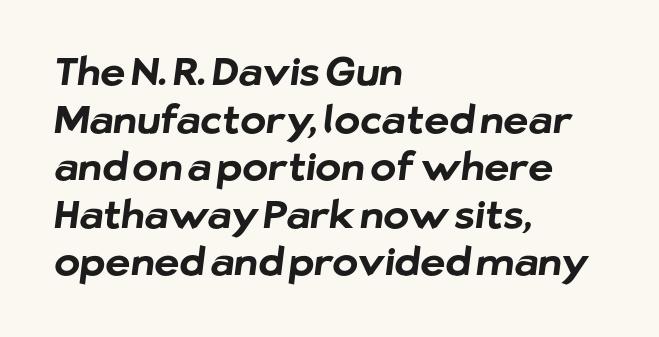
The space beneath each line is pristine and unruled. This sample has the flowing, uneven cadence of proportional lettering. The tracking reads as untouched default to a designer's eye. Check where the strokes stop: nothing finishes them off — pure sans. Typeset ragged right — the left edge is the straight one. A full-strength bold gives these letters their thick strokes.
